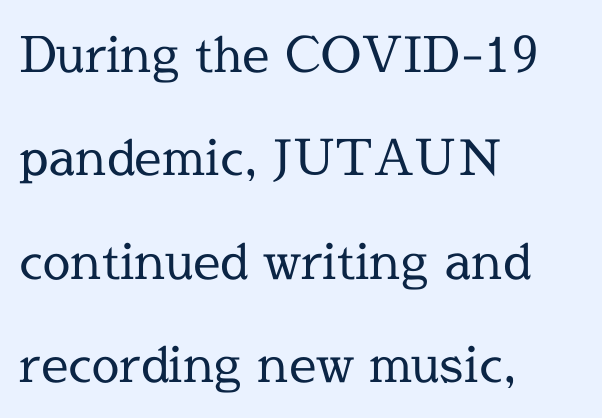
Look at the bottom of the vertical strokes: they flare into serifs here. A roman cut, with each character standing at attention. The typesetter chose a ragged-right arrangement here. Unmarked baselines from the first word to the last. Each letter keeps its own natural width here, so spacing adapts to shape.
